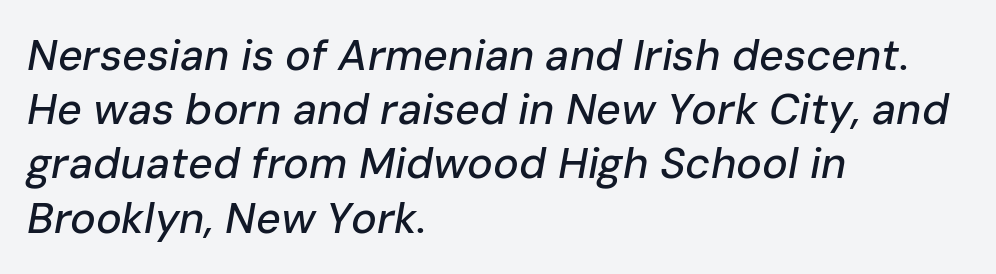
{"italic": "yes", "lean": "right", "slant_degrees": 10, "width": "normal", "stroke_contrast": "low", "x_height": "medium", "monospaced": "no", "underline": "no", "align": "left", "line_spacing": "normal", "line_spacing_ratio": 1.26, "letter_spacing": "normal", "letter_spacing_em": 0.0, "glyph_px": 43}
